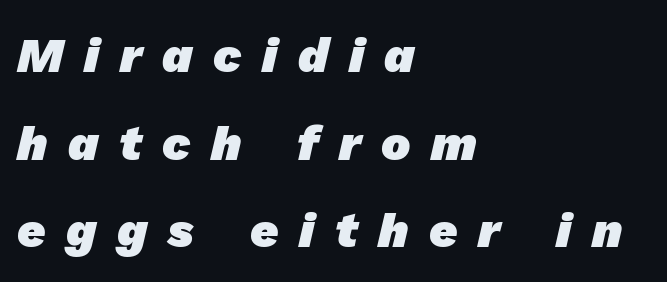
The image shows 49 px heavy sans-serif type; set left-aligned, line spacing 1.79x, unusually wide letter spacing (+0.42 em), not underlined; low stroke contrast and a medium x-height.
